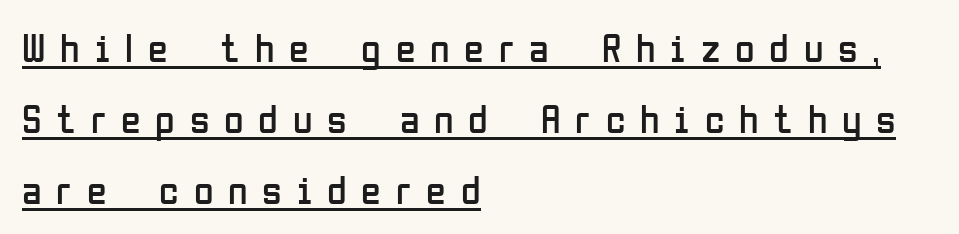
{"serif": "no", "italic": "no", "bold": "no", "weight": "regular", "width": "condensed", "stroke_contrast": "low", "x_height": "medium", "monospaced": "no", "underline": "yes", "align": "left", "line_spacing_ratio": 1.77, "letter_spacing": "wide", "letter_spacing_em": 0.37, "glyph_px": 40}
